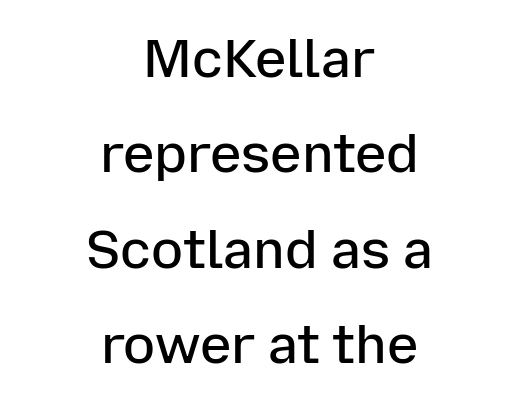
The image shows 53 px semibold sans-serif type, upright; set centered, line spacing 1.8x, normal letter spacing, not underlined; low stroke contrast and a medium x-height.
